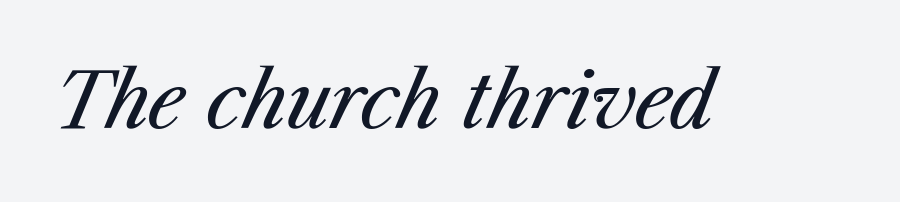
The image shows 76 px regular-weight type, italic (leaning right); set normal letter spacing, not underlined; medium stroke contrast and a medium x-height.
